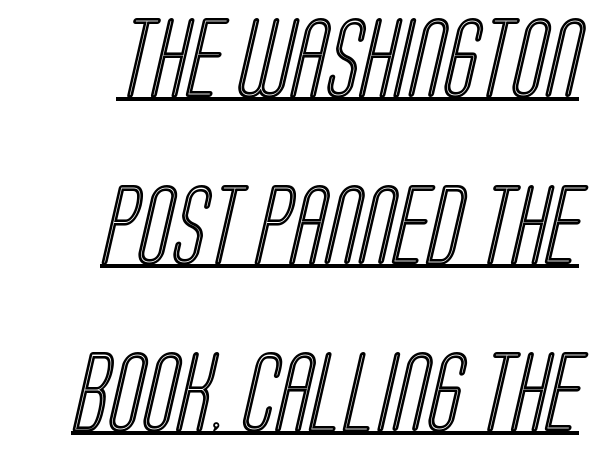
{"width": "condensed", "x_height": "large", "monospaced": "no", "underline": "yes", "line_spacing": "loose", "line_spacing_ratio": 2.09, "letter_spacing": "normal", "letter_spacing_em": 0.0, "glyph_px": 80}
